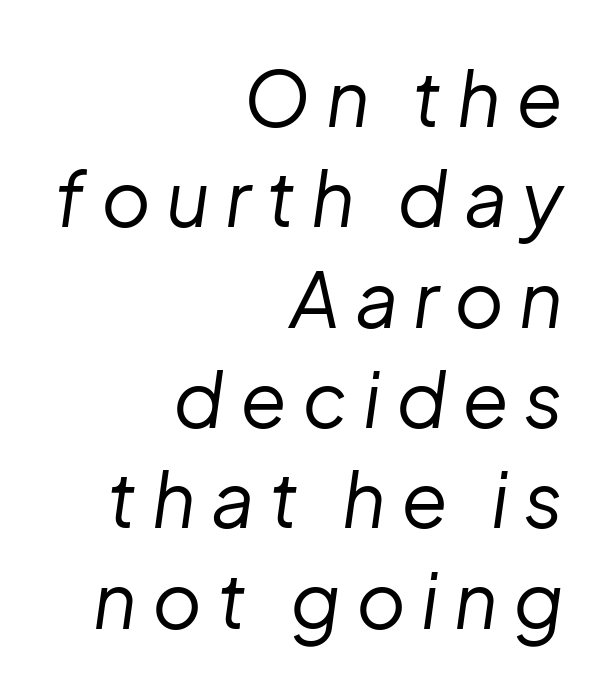
{"italic": "yes", "lean": "right", "slant_degrees": 8, "bold": "no", "weight": "regular", "width": "normal", "stroke_contrast": "low", "x_height": "medium", "monospaced": "no", "underline": "no", "align": "right", "line_spacing": "normal", "line_spacing_ratio": 1.32, "letter_spacing": "wide", "letter_spacing_em": 0.2, "glyph_px": 76}
